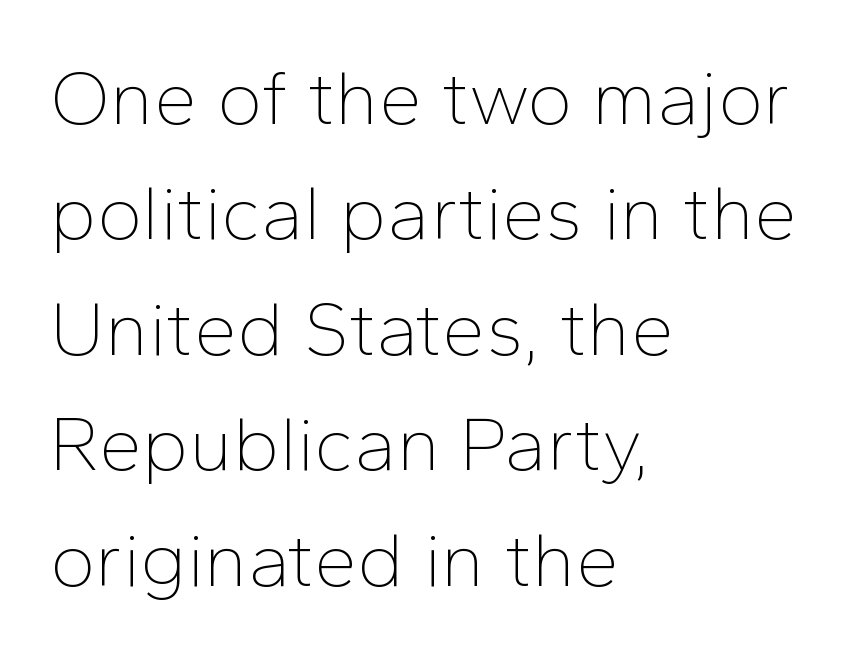
{"serif": "no", "italic": "no", "bold": "no", "weight": "thin", "width": "normal", "stroke_contrast": "low", "x_height": "medium", "monospaced": "no", "underline": "no", "align": "left", "line_spacing": "normal", "line_spacing_ratio": 1.5, "letter_spacing": "normal", "letter_spacing_em": 0.0, "glyph_px": 77}
